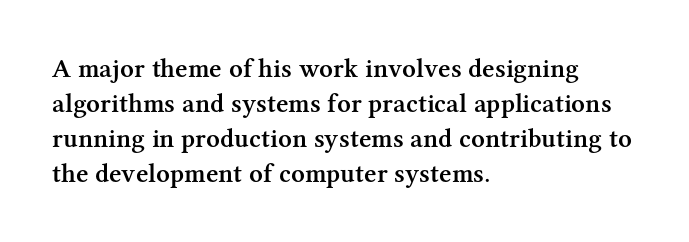
The image shows 27 px text type, upright; set left-aligned, normal line spacing (1.3x), normal letter spacing, not underlined.
